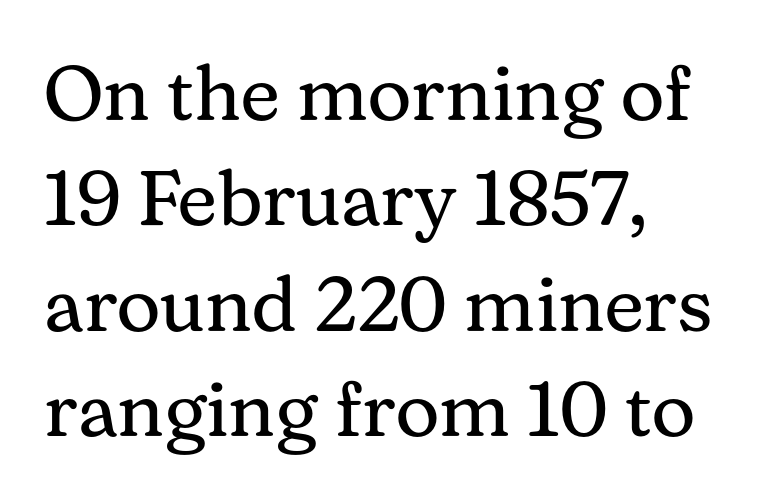
{"serif": "yes", "italic": "no", "bold": "no", "weight": "regular", "width": "normal", "stroke_contrast": "medium", "x_height": "medium", "monospaced": "no", "underline": "no", "align": "left", "line_spacing": "normal", "line_spacing_ratio": 1.37, "letter_spacing": "normal", "letter_spacing_em": 0.0, "glyph_px": 77}
